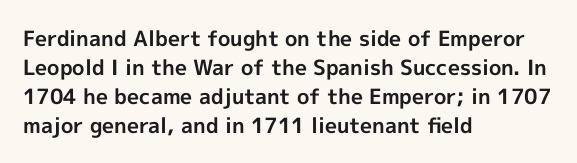
{"italic": "no", "bold": "yes", "underline": "no", "align": "left", "line_spacing": "normal", "line_spacing_ratio": 1.38, "letter_spacing": "normal", "letter_spacing_em": 0.0, "glyph_px": 21}
